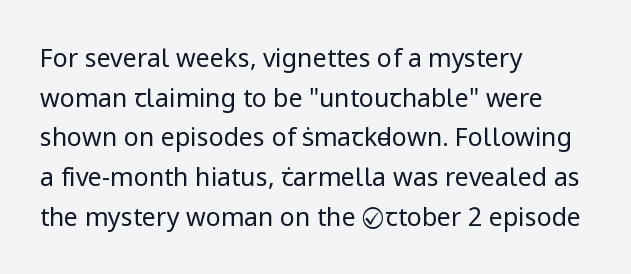
No italicization has been applied; the sample stays upright. Which margin do the lines hug? The left one — the right edge is uneven. Interline gaps are of average width in this sample. Descender tails drop into unmarked territory.
